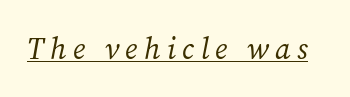
The image shows 30 px regular-weight serif type, italic (leaning right); set unusually wide letter spacing (+0.21 em), underlined; medium stroke contrast and a medium x-height.
